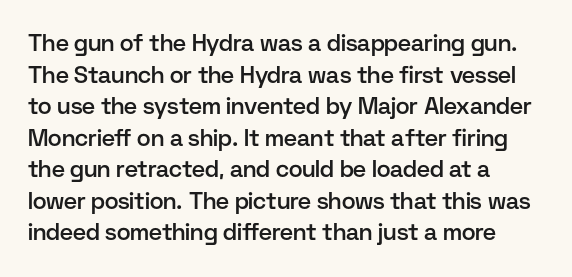
Q: Is the text bold? A: Semi-bold.
Q: Is the text italic (slanted)? A: No, it is upright.
Q: Is the text underlined? A: No.
Q: How is the paragraph aligned? A: Left-aligned.
Q: Is the spacing between letters normal or unusually wide? A: Normal.
Q: Is the spacing between lines tight, normal or loose? A: Normal.
